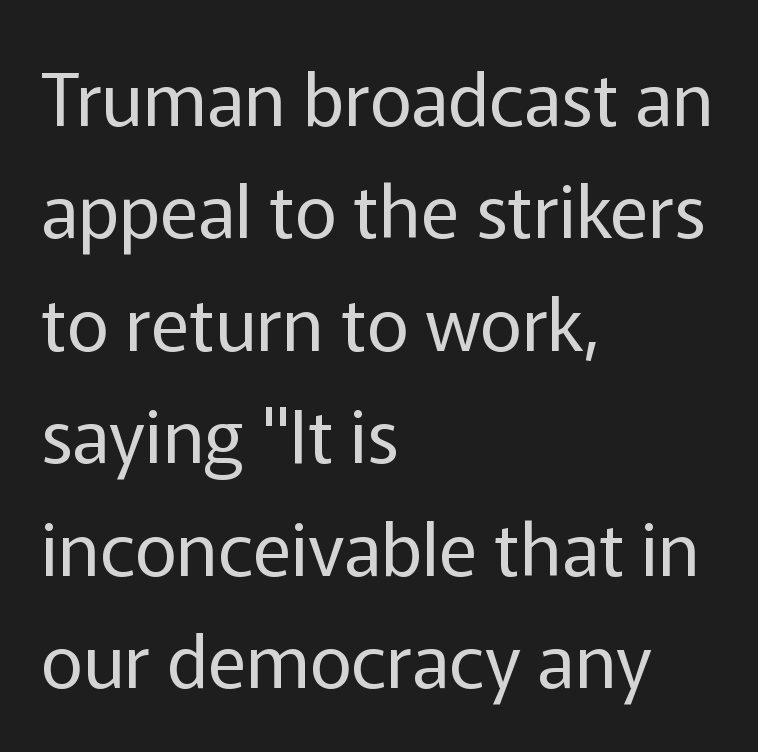
Classification — sans serif. Every stem runs plumb, perpendicular to the baseline. Whoever set this chose a conventional vertical rhythm. A typesetter would call this proportional, since set widths differ per character.
